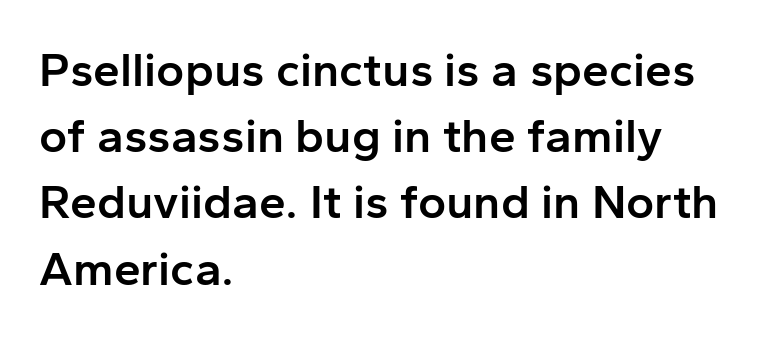
The image shows 48 px semibold sans-serif type, upright; set left-aligned, normal line spacing (1.38x), normal letter spacing, not underlined; low stroke contrast and a medium x-height.
